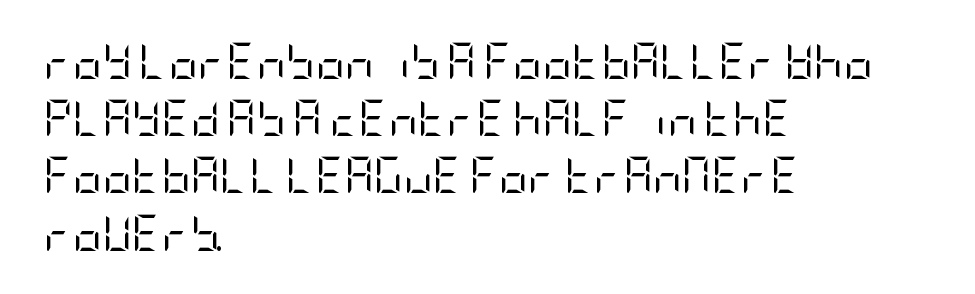
The letterforms sit shoulder to shoulder at normal distance. Stem width sits at or under what a default text font uses. This is sans-serif lettering, the kind often seen on screens and signage. Whoever set this chose a conventional vertical rhythm.
